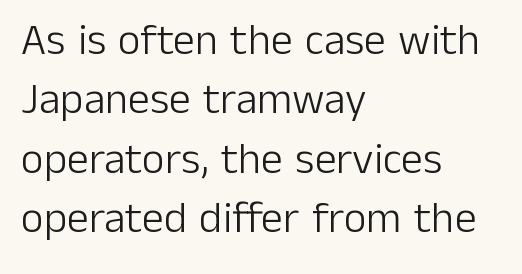
Q: Is the text bold? A: No.
Q: Is the text italic (slanted)? A: No, it is upright.
Q: Is the typeface a serif or a sans-serif typeface? A: Sans-serif.
Q: Is the text underlined? A: No.
Q: How is the paragraph aligned? A: Left-aligned.
Q: Is the spacing between letters normal or unusually wide? A: Normal.
Q: Is the spacing between lines tight, normal or loose? A: Normal.
Q: Width (condensed, normal, or wide)? A: Normal.
Q: Stroke contrast? A: Low.
Q: x-height? A: Medium.
Q: Monospaced? A: No.
